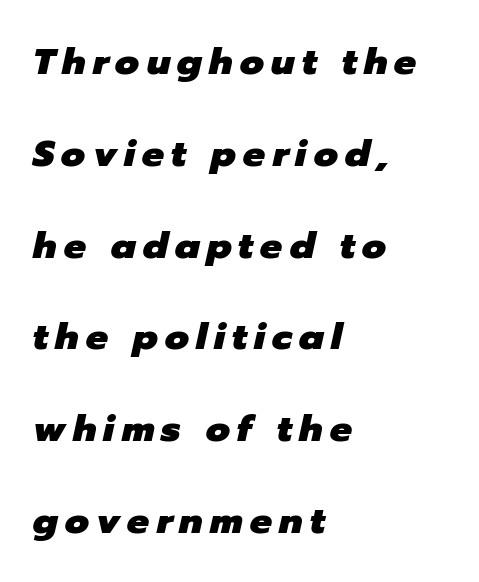
The image shows 37 px heavy type, italic (leaning right); set left-aligned, loose line spacing (2.48x), not underlined; low stroke contrast and a medium x-height.
